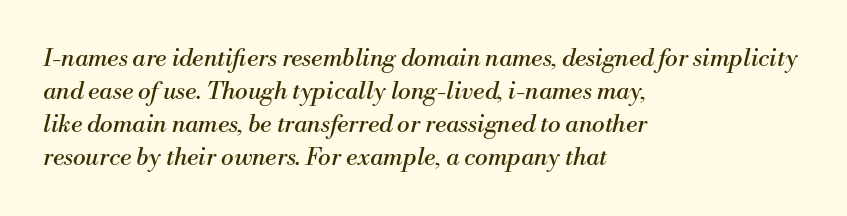
The image shows 24 px text type, italic (leaning right); set left-aligned, normal line spacing (1.37x), normal letter spacing, not underlined.
